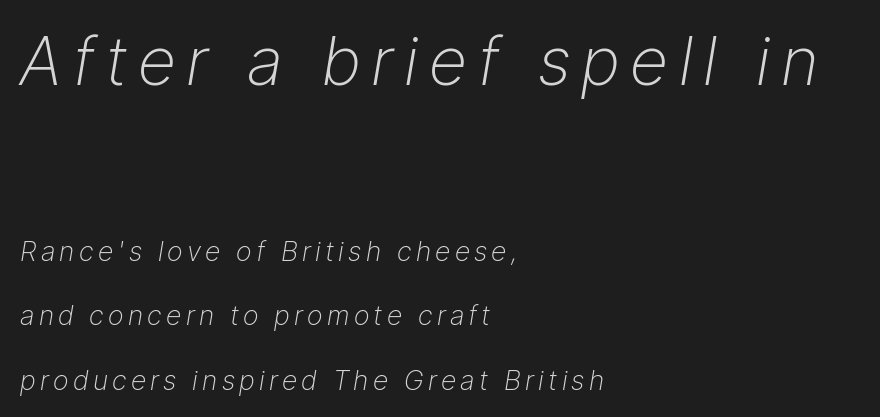
Q: Is the text bold? A: No.
Q: Is the text italic (slanted)? A: Yes, it leans right by about 9 degrees.
Q: Is the text underlined? A: No.
Q: How is the paragraph aligned? A: Left-aligned.
Q: Is the spacing between lines tight, normal or loose? A: Loose.
Q: Which block of text is set in a larger size, the first (top) or the second (bottom)? A: The first (top) one.
Q: Width (condensed, normal, or wide)? A: Normal.
Q: Stroke contrast? A: Low.
Q: x-height? A: Medium.
Q: Monospaced? A: No.
